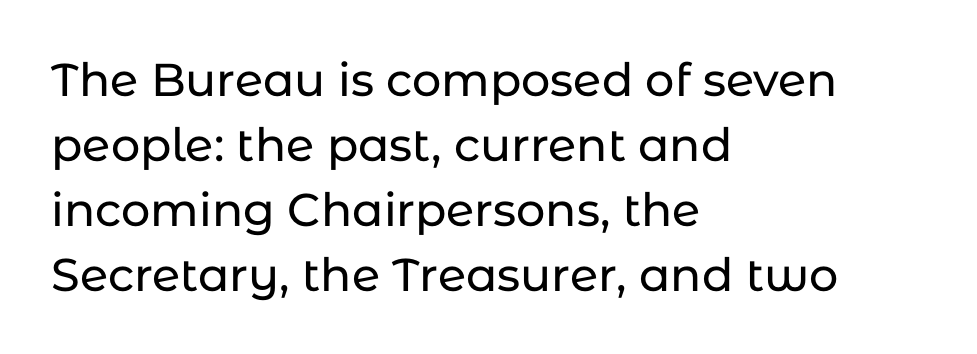
The image shows 46 px sans-serif type, upright; set left-aligned, normal line spacing (1.41x), normal letter spacing, not underlined; low stroke contrast and a medium x-height.
